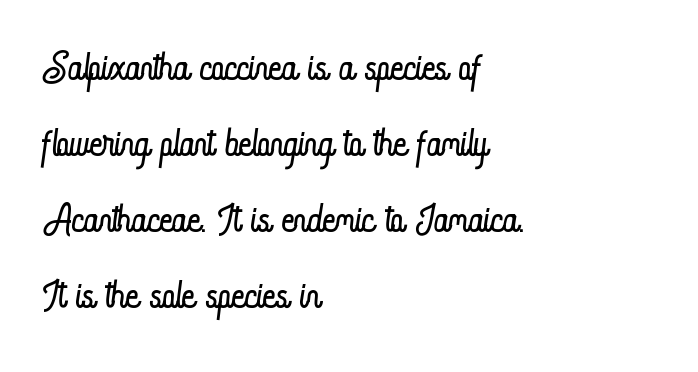
Leading matches the norm, producing a regular column. Descenders are the only things crossing below the line. Varying glyph widths throughout — classic text-font behaviour. Nothing unusual about the tracking: characters are spaced as the font intends.
